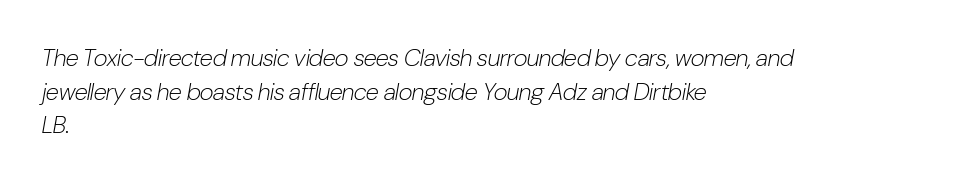
Casual observation: everything's shoved over to the left. Descenders hang freely into open space. The specimen reads as italic at a glance. The type is set solid horizontally, with unmodified tracking. A light-to-regular cut is what we see here. The rows are spaced the way most documents space them.
